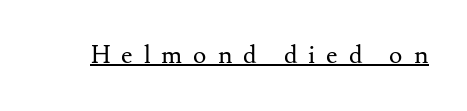
Summary of weight: not heavy and not bold. The letters stand straight up with perfectly vertical stems. Spacing between characters has been opened up far beyond the box default. In designer terms, the underline attribute is active on this setting.
